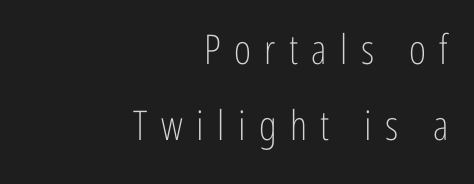
{"serif": "no", "italic": "no", "bold": "no", "weight": "light", "width": "condensed", "stroke_contrast": "low", "x_height": "medium", "monospaced": "no", "underline": "no", "align": "right", "line_spacing_ratio": 1.86, "letter_spacing": "wide", "letter_spacing_em": 0.33, "glyph_px": 41}
